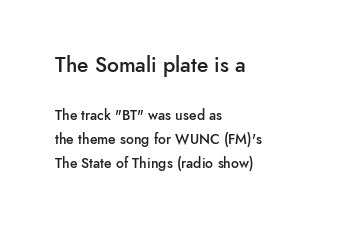
Q: Is the text bold? A: Semi-bold.
Q: Is the text italic (slanted)? A: No, it is upright.
Q: Is the text underlined? A: No.
Q: How is the paragraph aligned? A: Left-aligned.
Q: Is the spacing between letters normal or unusually wide? A: Normal.
Q: Which block of text is set in a larger size, the first (top) or the second (bottom)? A: The first (top) one.
